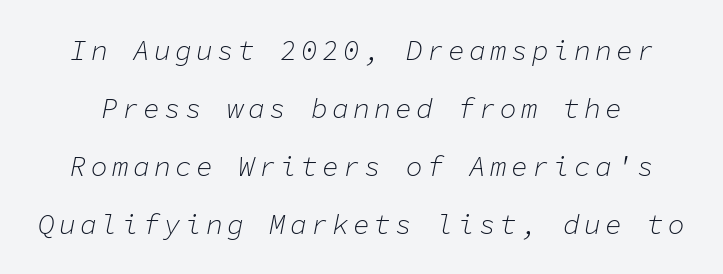
The image shows 28 px light type, italic (leaning right), monospaced; set loose line spacing (2.07x), not underlined; low stroke contrast and a medium x-height.
